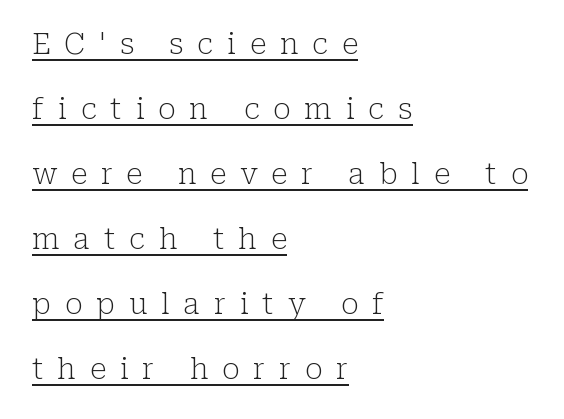
Each word looks stretched out because of the extra space between its letters. In terms of leading, this rendering errs on the spacious side. Each letter's strokes conclude with small projecting serifs. Does the lettering tilt? It doesn't — this is upright. Is the stroke heavy? The answer is a plain regular-or-lighter.
